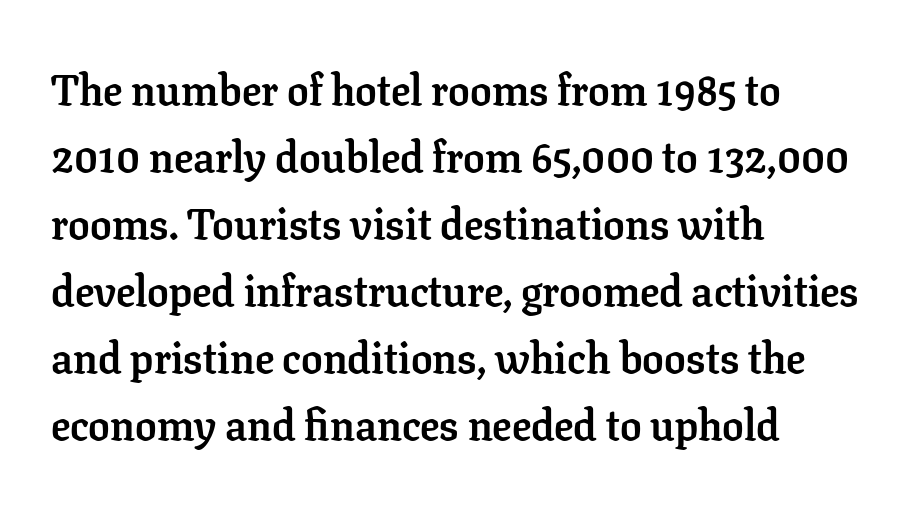
The image shows 43 px semibold serif type, upright; set left-aligned, normal line spacing (1.56x), normal letter spacing, not underlined; low stroke contrast and a medium x-height.
